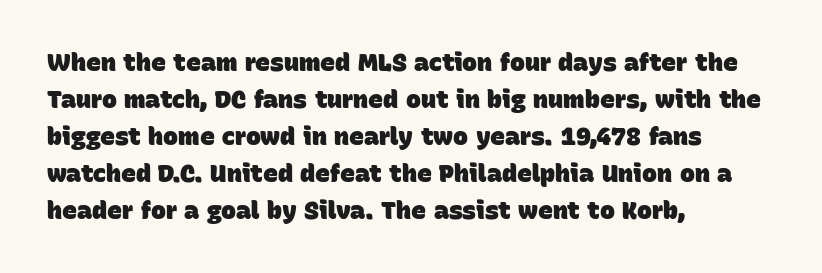
Q: Is the text bold? A: Yes.
Q: Is the text underlined? A: No.
Q: How is the paragraph aligned? A: Left-aligned.
Q: Is the spacing between letters normal or unusually wide? A: Normal.
Q: Is the spacing between lines tight, normal or loose? A: Normal.
